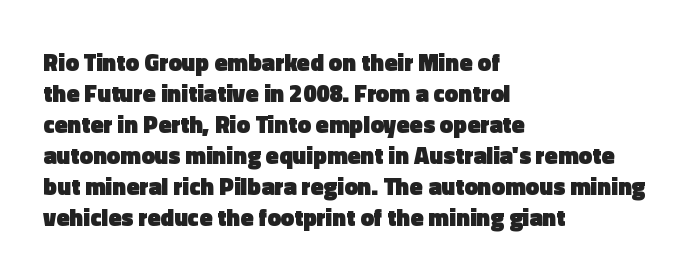
Q: Is the text bold? A: Yes.
Q: Is the text italic (slanted)? A: No, it is upright.
Q: Is the text underlined? A: No.
Q: How is the paragraph aligned? A: Left-aligned.
Q: Is the spacing between letters normal or unusually wide? A: Normal.
Q: Is the spacing between lines tight, normal or loose? A: Normal.
